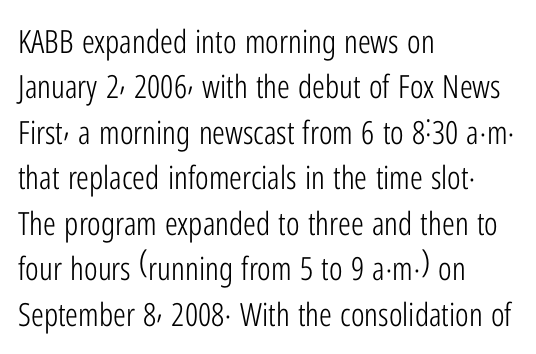
{"serif": "no", "italic": "no", "bold": "no", "weight": "light", "width": "condensed", "stroke_contrast": "low", "x_height": "medium", "monospaced": "no", "underline": "no", "align": "left", "line_spacing": "normal", "line_spacing_ratio": 1.42, "letter_spacing": "normal", "letter_spacing_em": 0.0, "glyph_px": 32}
